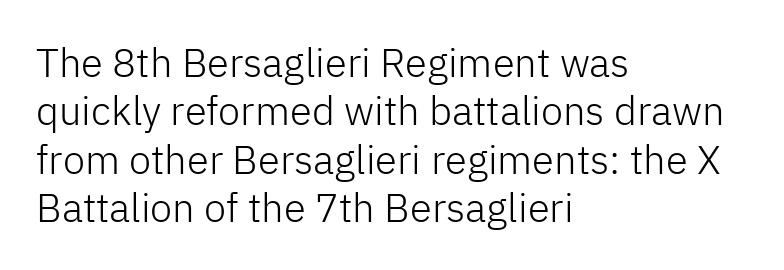
This sample uses plain, unmodified letter spacing. Varying glyph widths throughout — classic text-font behaviour. Classification — sans serif. The lettering holds an erect, upright posture throughout. The letters look calm and open, with moderate or lighter stems. The compositor pushed each line to the left boundary.
